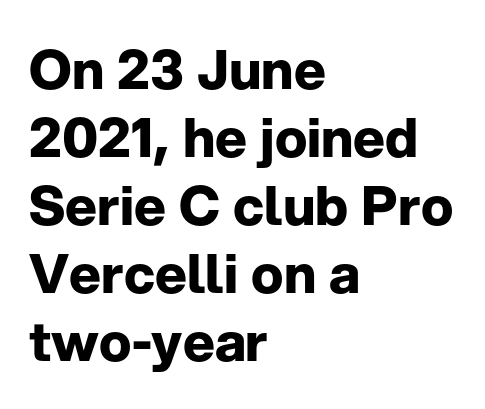
The image shows 54 px bold sans-serif type, upright; set left-aligned, normal line spacing (1.26x), normal letter spacing, not underlined; low stroke contrast and a medium x-height.
